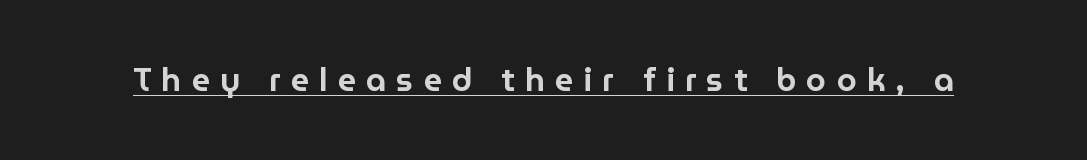
The image shows 32 px sans-serif type, upright; set unusually wide letter spacing (+0.32 em), underlined; low stroke contrast and a medium x-height.
